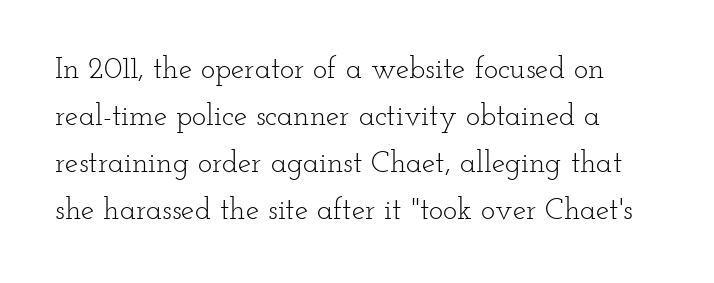
{"serif": "yes", "italic": "no", "bold": "no", "weight": "light", "width": "wide", "stroke_contrast": "low", "x_height": "small", "monospaced": "no", "underline": "no", "line_spacing": "normal", "line_spacing_ratio": 1.57, "letter_spacing": "normal", "letter_spacing_em": 0.0, "glyph_px": 30}
